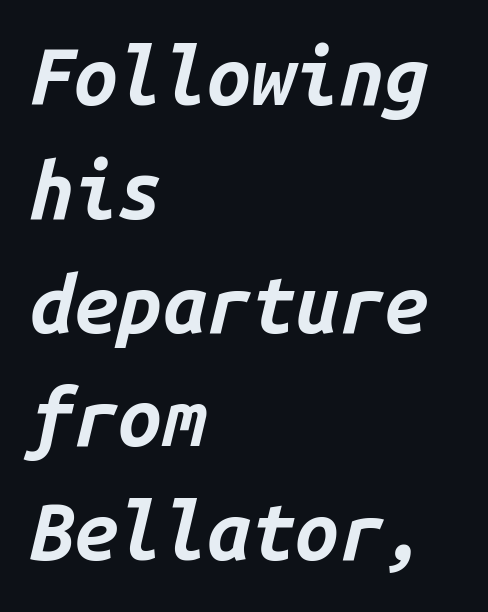
A dark, heavy texture on the line: the type is bold. Each word holds together tightly as a unit, with standard inter-letter gaps. Spacing verdict: monospaced, one width for all characters. Horizontal alignment here is leftward, the default for most running prose. Check the space under the baseline: it is left empty. Italic? Definitely — the glyphs are oblique.
